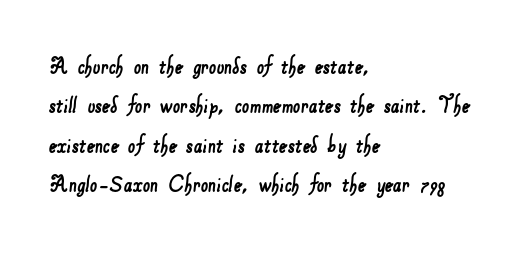
The image shows 26 px text type; set left-aligned, normal line spacing (1.51x), normal letter spacing, not underlined.
